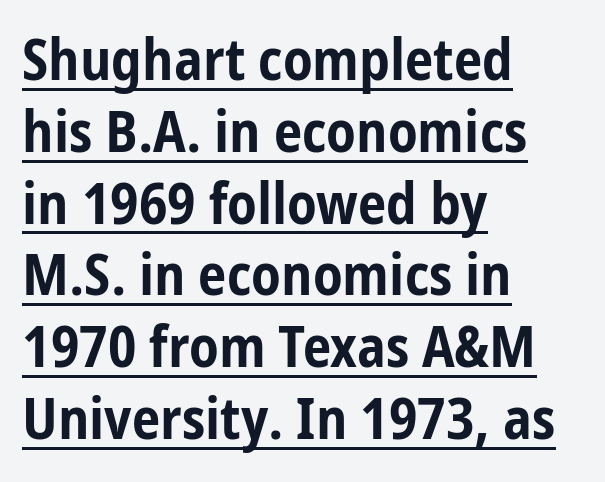
A full-strength bold gives these letters their thick strokes. Type style note: lacks serifs. Proportional: the letters do not fall into vertical columns. These lines stack with their left ends in a neat column. Each new line begins a customary step beneath the previous one. Nothing unusual about the tracking: characters are spaced as the font intends.
